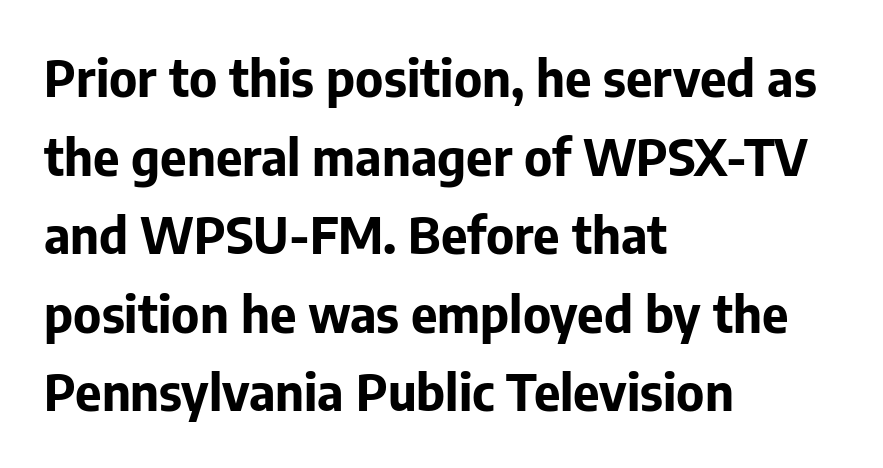
Check under the words: just untouched page. Do the letters lean? They stand straight. Teacher's note: observe the even left margin — that is flush-left alignment. In terms of letterform style, serifs are entirely absent.
